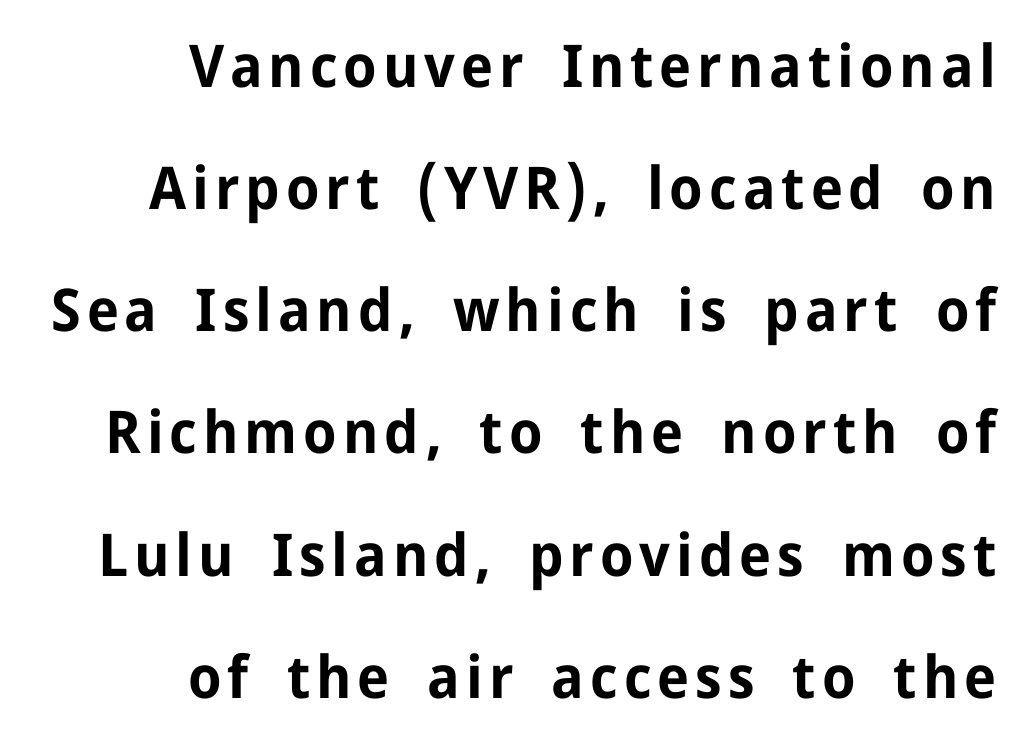
The image shows 59 px bold sans-serif type, upright; set right-aligned, loose line spacing (2.07x), not underlined; low stroke contrast and a medium x-height.
